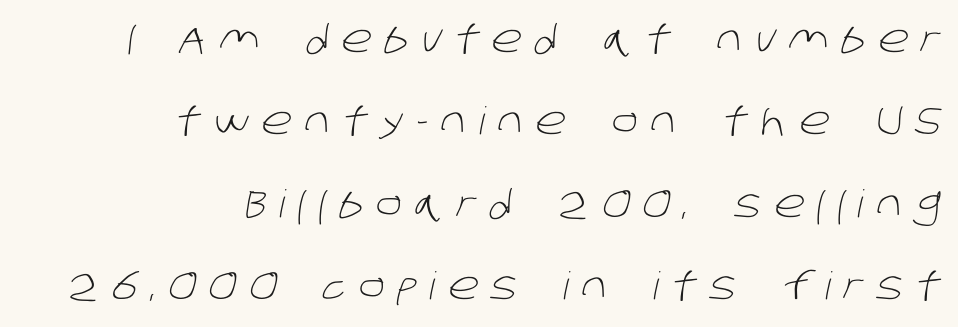
Q: Is the text bold? A: No.
Q: Is the typeface a serif or a sans-serif typeface? A: Sans-serif.
Q: Is the text underlined? A: No.
Q: How is the paragraph aligned? A: Right-aligned.
Q: Is the spacing between letters normal or unusually wide? A: Unusually wide.
Q: Is the spacing between lines tight, normal or loose? A: Loose.
Q: Width (condensed, normal, or wide)? A: Normal.
Q: Stroke contrast? A: Low.
Q: x-height? A: Large.
Q: Monospaced? A: No.
